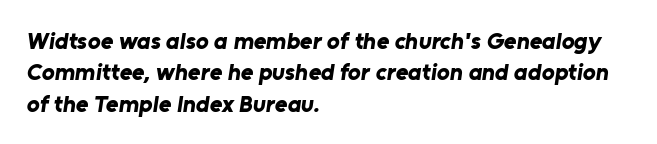
The image shows 24 px bold type; set left-aligned, normal line spacing (1.31x), normal letter spacing, not underlined.
